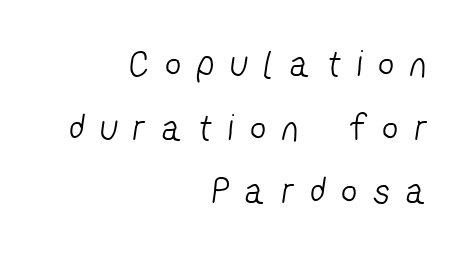
{"serif": "no", "bold": "no", "weight": "light", "width": "condensed", "stroke_contrast": "low", "x_height": "medium", "monospaced": "no", "underline": "no", "align": "right", "line_spacing": "normal", "line_spacing_ratio": 1.63, "letter_spacing": "wide", "letter_spacing_em": 0.43, "glyph_px": 39}
